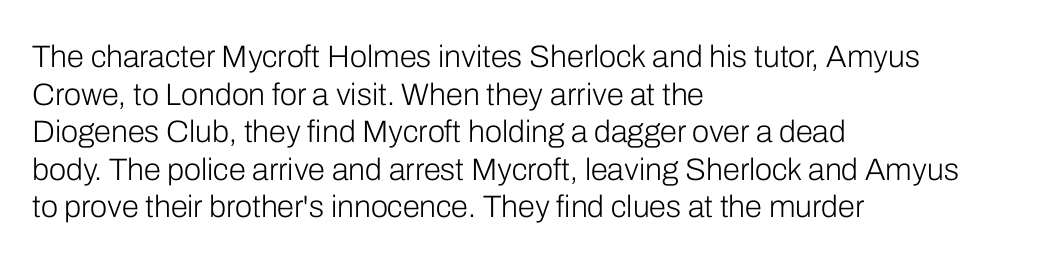
Q: Is the text bold? A: No.
Q: Is the text italic (slanted)? A: No, it is upright.
Q: Is the typeface a serif or a sans-serif typeface? A: Sans-serif.
Q: Is the text underlined? A: No.
Q: How is the paragraph aligned? A: Left-aligned.
Q: Is the spacing between letters normal or unusually wide? A: Normal.
Q: Width (condensed, normal, or wide)? A: Normal.
Q: Stroke contrast? A: Low.
Q: x-height? A: Medium.
Q: Monospaced? A: No.
